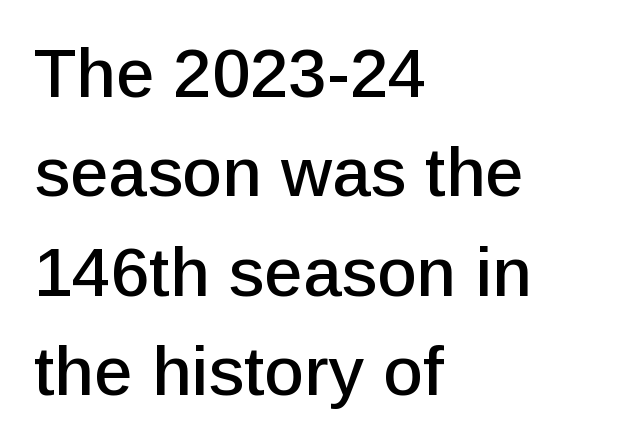
Q: Is the text italic (slanted)? A: No, it is upright.
Q: Is the typeface a serif or a sans-serif typeface? A: Sans-serif.
Q: Is the text underlined? A: No.
Q: How is the paragraph aligned? A: Left-aligned.
Q: Is the spacing between letters normal or unusually wide? A: Normal.
Q: Is the spacing between lines tight, normal or loose? A: Normal.
Q: Width (condensed, normal, or wide)? A: Normal.
Q: Stroke contrast? A: Low.
Q: x-height? A: Medium.
Q: Monospaced? A: No.
